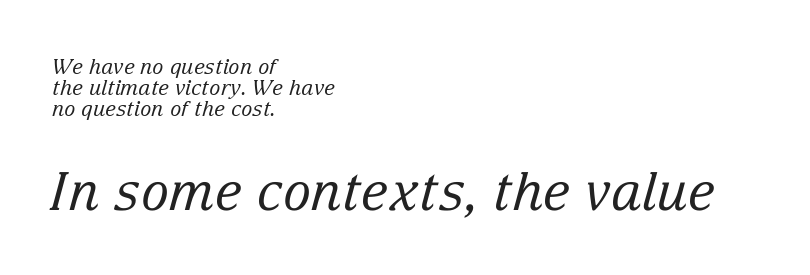
Q: Is the text bold? A: No.
Q: Is the text italic (slanted)? A: Yes, it leans right by about 15 degrees.
Q: Is the typeface a serif or a sans-serif typeface? A: Serif.
Q: Is the text underlined? A: No.
Q: How is the paragraph aligned? A: Left-aligned.
Q: Is the spacing between letters normal or unusually wide? A: Normal.
Q: Is the spacing between lines tight, normal or loose? A: Tight.
Q: Which block of text is set in a larger size, the first (top) or the second (bottom)? A: The second (bottom) one.
Q: Width (condensed, normal, or wide)? A: Normal.
Q: Stroke contrast? A: Low.
Q: x-height? A: Medium.
Q: Monospaced? A: No.
